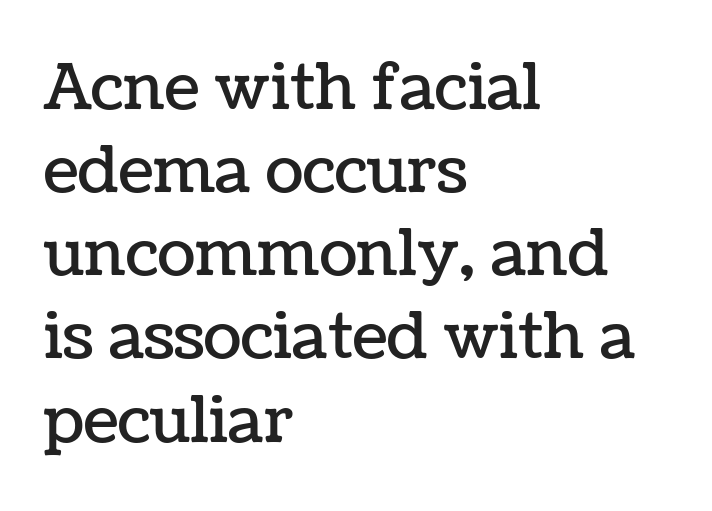
Nothing unusual about the tracking: characters are spaced as the font intends. Successive baselines arrive at the customary interval. Note the varied advance widths — an 'i' is clearly narrower than an 'm'. Each line starts at the same left margin while the right side varies. This is roman type, the default non-slanted kind. Words float on clear page, feet unadorned.
